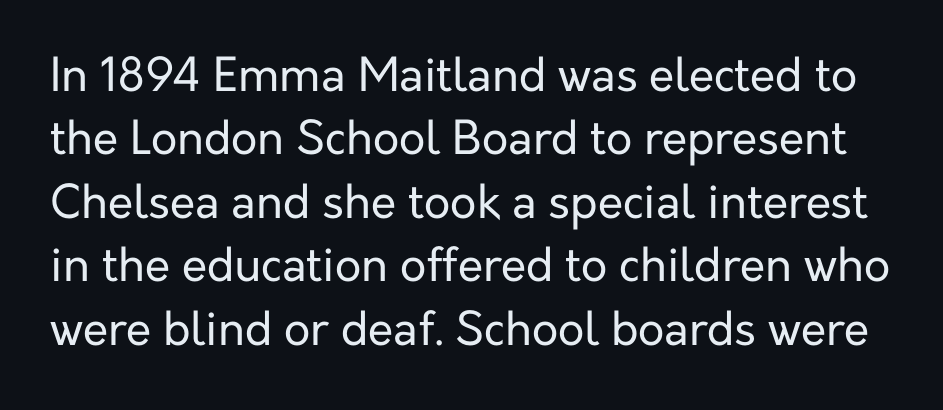
Q: Is the text bold? A: No.
Q: Is the text italic (slanted)? A: No, it is upright.
Q: Is the typeface a serif or a sans-serif typeface? A: Sans-serif.
Q: Is the text underlined? A: No.
Q: Is the spacing between letters normal or unusually wide? A: Normal.
Q: Is the spacing between lines tight, normal or loose? A: Normal.
Q: Width (condensed, normal, or wide)? A: Normal.
Q: Stroke contrast? A: Low.
Q: x-height? A: Medium.
Q: Monospaced? A: No.
